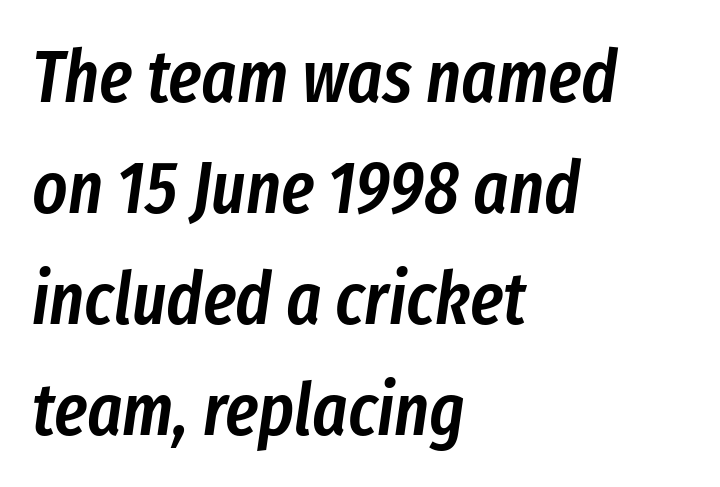
A fair bit of extra ink — the face is semibold, not bold. The tracking reads as untouched default to a designer's eye. Casual observation: everything's shoved over to the left. No word sits above an underline.
